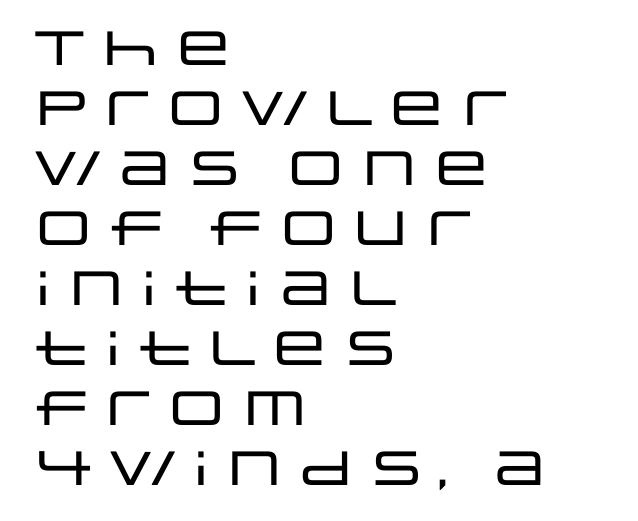
A typesetter would call this proportional, since set widths differ per character. Alignment: flush left. The face used here is a sans, in the tradition of grotesques and geometrics. Italic? Not at all — the glyphs are vertical. These lines keep a tight, regular rhythm from letter to letter.
